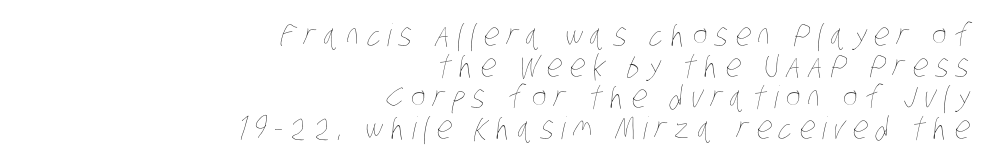
Is the stroke heavy? The answer is a plain regular-or-lighter. Short and long lines alike share a common ending point at right. A clean baseline with only descenders dipping below it. If you measured baseline to baseline, you'd find a short distance. Display-style spreading of the glyphs; the letterfit is very open.
